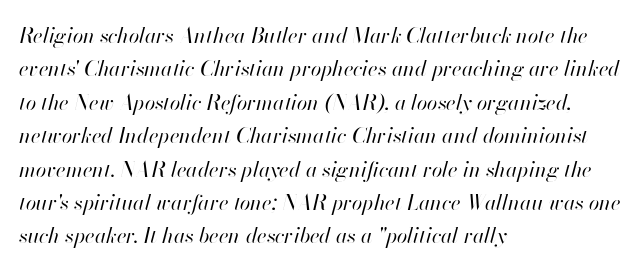
{"italic": "yes", "lean": "right", "slant_degrees": 13, "bold": "no", "underline": "no", "align": "left", "line_spacing": "normal", "line_spacing_ratio": 1.59, "letter_spacing": "normal", "letter_spacing_em": 0.0, "glyph_px": 21}
